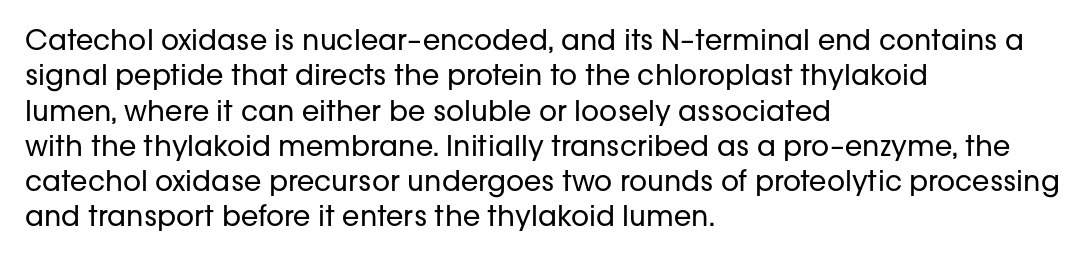
Q: Is the text bold? A: No.
Q: Is the text italic (slanted)? A: No, it is upright.
Q: Is the typeface a serif or a sans-serif typeface? A: Sans-serif.
Q: Is the text underlined? A: No.
Q: How is the paragraph aligned? A: Left-aligned.
Q: Is the spacing between letters normal or unusually wide? A: Normal.
Q: Is the spacing between lines tight, normal or loose? A: Normal.
Q: Width (condensed, normal, or wide)? A: Normal.
Q: Stroke contrast? A: Low.
Q: x-height? A: Medium.
Q: Monospaced? A: No.
